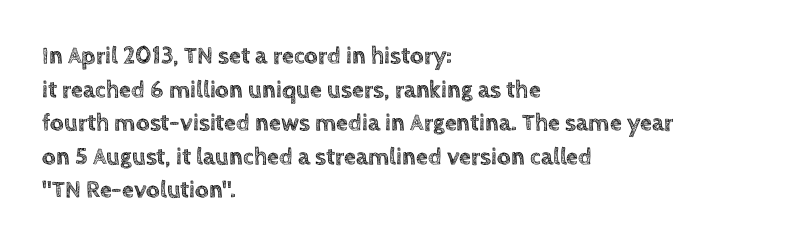
{"italic": "no", "underline": "no", "align": "left", "line_spacing": "normal", "line_spacing_ratio": 1.4, "letter_spacing": "normal", "letter_spacing_em": 0.0, "glyph_px": 24}
